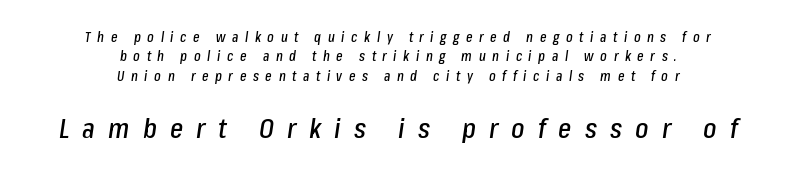
{"italic": "yes", "lean": "right", "slant_degrees": 8, "width": "condensed", "stroke_contrast": "low", "x_height": "medium", "monospaced": "no", "underline": "no", "align": "center", "line_spacing": "normal", "line_spacing_ratio": 1.39, "letter_spacing": "wide", "letter_spacing_em": 0.47, "larger_block": "second", "size_ratio": 2.0, "glyph_px": 28}
